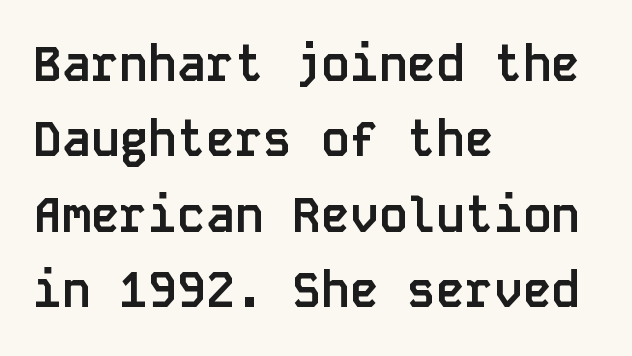
The image shows 48 px semibold sans-serif type, upright, monospaced; set left-aligned, normal line spacing (1.57x), normal letter spacing, not underlined; low stroke contrast and a large x-height.
